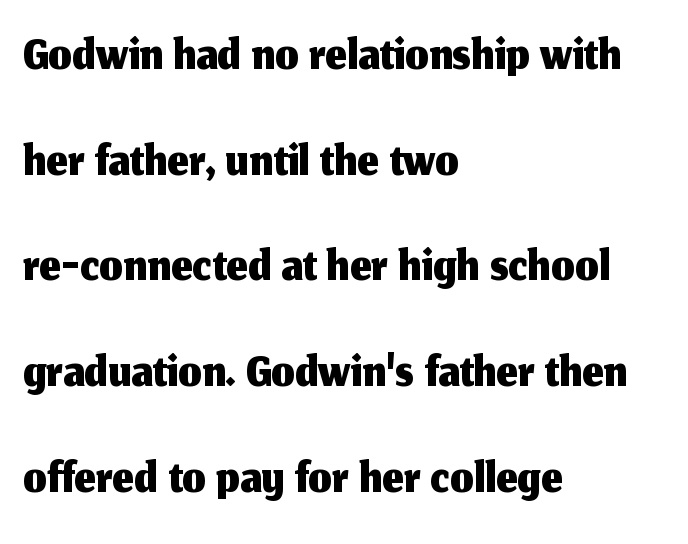
{"serif": "no", "italic": "no", "width": "normal", "stroke_contrast": "medium", "x_height": "medium", "monospaced": "no", "underline": "no", "align": "left", "line_spacing": "normal", "line_spacing_ratio": 1.41, "letter_spacing": "normal", "letter_spacing_em": 0.0, "glyph_px": 75}
